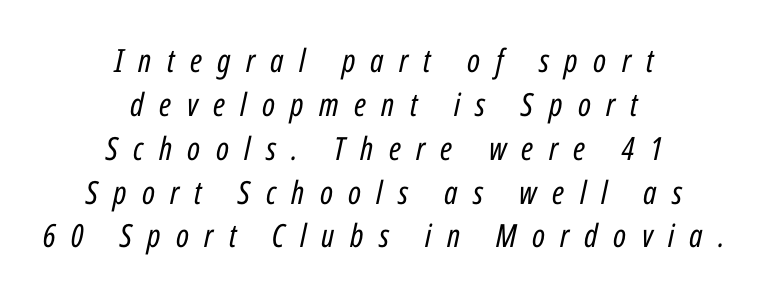
Q: Is the text bold? A: No.
Q: Is the text italic (slanted)? A: Yes, it leans right by about 12 degrees.
Q: Is the text underlined? A: No.
Q: How is the paragraph aligned? A: Centered.
Q: Is the spacing between letters normal or unusually wide? A: Unusually wide.
Q: Is the spacing between lines tight, normal or loose? A: Normal.
Q: Width (condensed, normal, or wide)? A: Condensed.
Q: Stroke contrast? A: Low.
Q: x-height? A: Medium.
Q: Monospaced? A: No.
